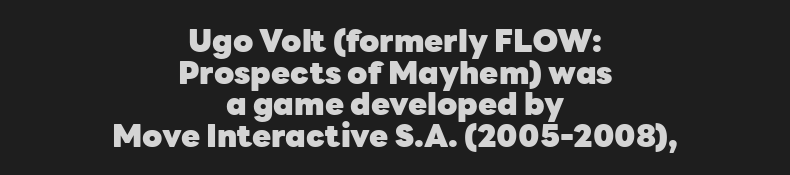
The image shows 31 px heavy sans-serif type, upright; set centered, tight line spacing (1.02x), normal letter spacing, not underlined; low stroke contrast and a medium x-height.
